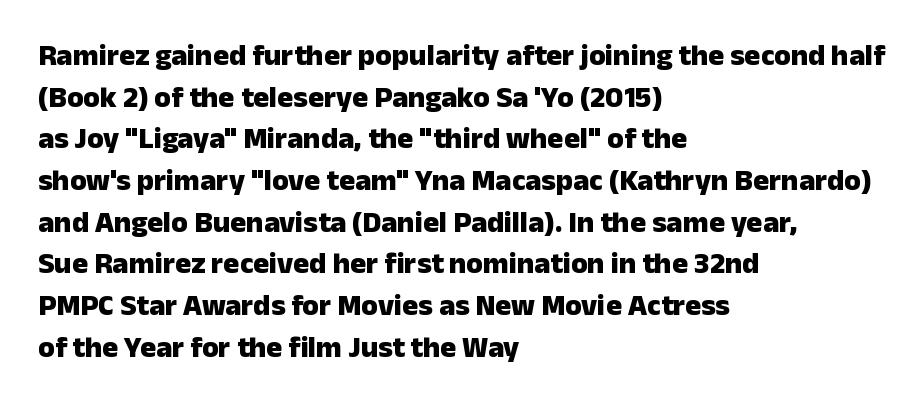
Q: Is the text bold? A: Yes.
Q: Is the text italic (slanted)? A: No, it is upright.
Q: Is the typeface a serif or a sans-serif typeface? A: Sans-serif.
Q: Is the text underlined? A: No.
Q: How is the paragraph aligned? A: Left-aligned.
Q: Is the spacing between letters normal or unusually wide? A: Normal.
Q: Is the spacing between lines tight, normal or loose? A: Normal.
Q: Width (condensed, normal, or wide)? A: Normal.
Q: Stroke contrast? A: Low.
Q: x-height? A: Medium.
Q: Monospaced? A: No.
